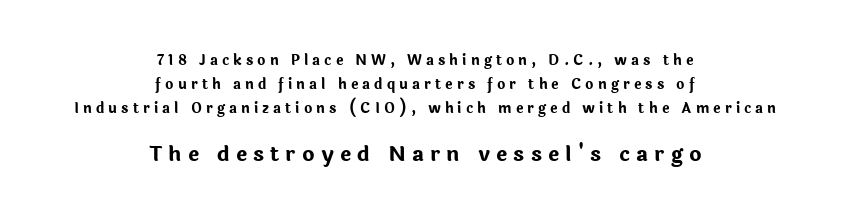
The image shows 21 px bold type, upright; set centered, normal line spacing (1.7x), unusually wide letter spacing (+0.29 em), not underlined; the second (bottom) block is 1.5x larger.
